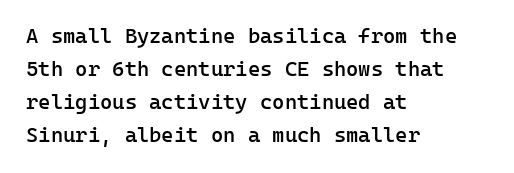
{"italic": "no", "bold": "semi", "underline": "no", "align": "left", "line_spacing": "normal", "line_spacing_ratio": 1.57, "letter_spacing": "normal", "letter_spacing_em": 0.0, "glyph_px": 21}
